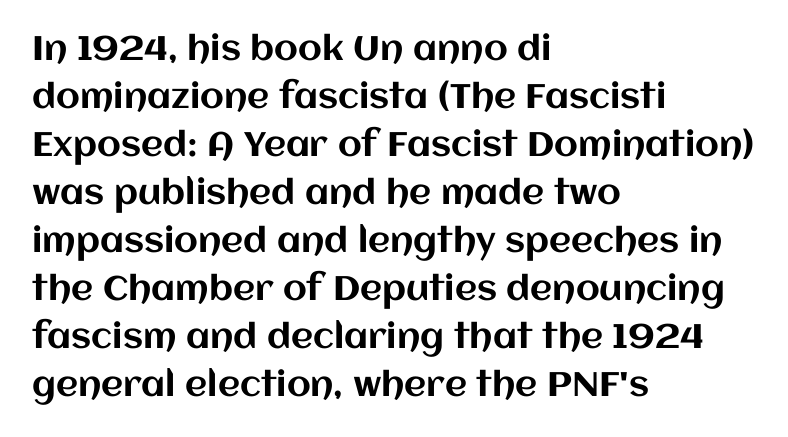
Is this a fixed-width face? No — the glyphs have proportional, varying widths. Every row of glyphs begins at an identical x-position on the left. Unmarked baselines from the first word to the last. A typesetter would call this zero additional tracking.
